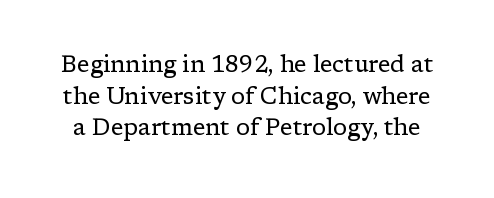
Q: Is the text bold? A: No.
Q: Is the text italic (slanted)? A: No, it is upright.
Q: Is the text underlined? A: No.
Q: Is the spacing between letters normal or unusually wide? A: Normal.
Q: Is the spacing between lines tight, normal or loose? A: Normal.
